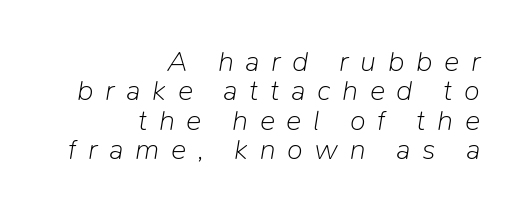
The image shows 29 px light type, italic (leaning right); set right-aligned, tight line spacing (1.01x), unusually wide letter spacing (+0.4 em), not underlined; low stroke contrast and a medium x-height.
